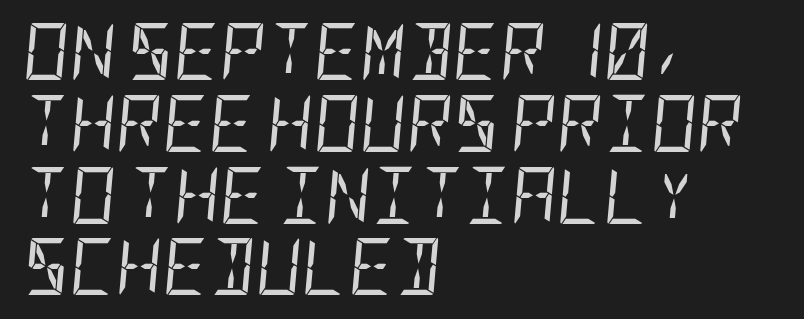
The image shows 57 px regular-weight, condensed type, italic (leaning right); set left-aligned, normal line spacing (1.26x), normal letter spacing, not underlined; low stroke contrast and a large x-height.
